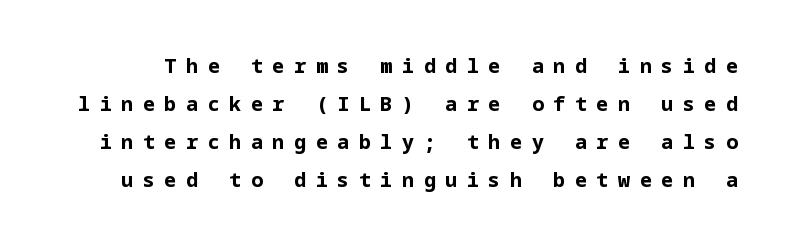
The image shows 20 px bold type, upright; set loose line spacing (1.9x), unusually wide letter spacing (+0.48 em), not underlined.
